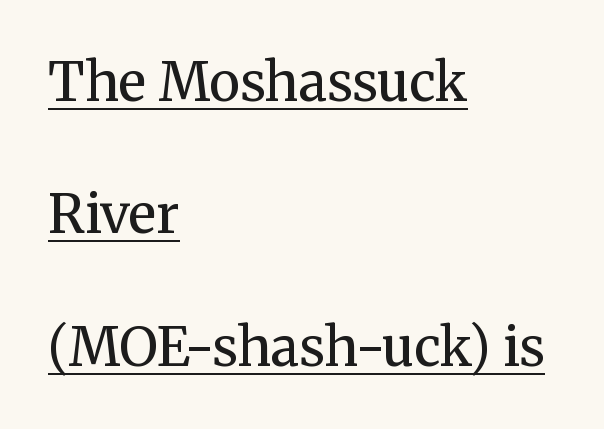
Q: Is the text bold? A: No.
Q: Is the text italic (slanted)? A: No, it is upright.
Q: Is the typeface a serif or a sans-serif typeface? A: Serif.
Q: Is the text underlined? A: Yes.
Q: How is the paragraph aligned? A: Left-aligned.
Q: Is the spacing between letters normal or unusually wide? A: Normal.
Q: Is the spacing between lines tight, normal or loose? A: Loose.
Q: Width (condensed, normal, or wide)? A: Normal.
Q: Stroke contrast? A: Medium.
Q: x-height? A: Medium.
Q: Monospaced? A: No.
